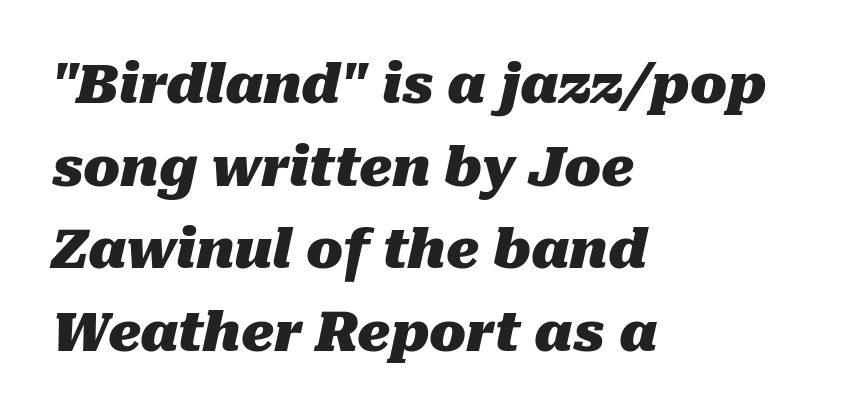
Q: Is the text bold? A: Yes.
Q: Is the text italic (slanted)? A: Yes, it leans right by about 10 degrees.
Q: Is the text underlined? A: No.
Q: How is the paragraph aligned? A: Left-aligned.
Q: Is the spacing between letters normal or unusually wide? A: Normal.
Q: Is the spacing between lines tight, normal or loose? A: Normal.
Q: Width (condensed, normal, or wide)? A: Normal.
Q: Stroke contrast? A: Medium.
Q: x-height? A: Medium.
Q: Monospaced? A: No.
